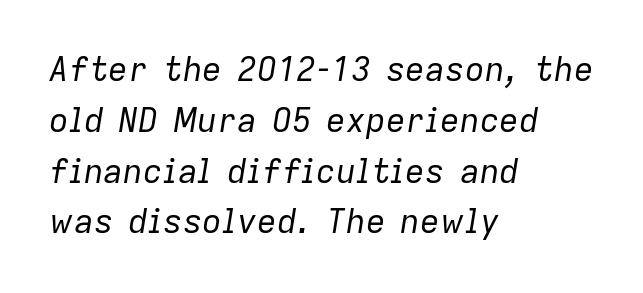
Q: Is the text bold? A: No.
Q: Is the text italic (slanted)? A: Yes, it leans right by about 9 degrees.
Q: Is the text underlined? A: No.
Q: How is the paragraph aligned? A: Left-aligned.
Q: Is the spacing between letters normal or unusually wide? A: Normal.
Q: Is the spacing between lines tight, normal or loose? A: Normal.
Q: Width (condensed, normal, or wide)? A: Normal.
Q: Stroke contrast? A: Low.
Q: x-height? A: Medium.
Q: Monospaced? A: No.
